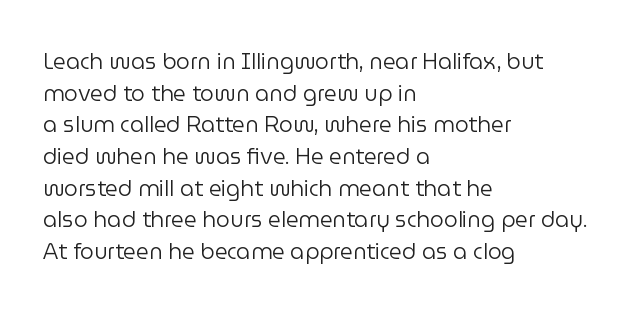
Ordinary non-slanted type is in use. Whoever set this chose a conventional vertical rhythm. Nothing unusual about the tracking: characters are spaced as the font intends. Every row of glyphs begins at an identical x-position on the left.
